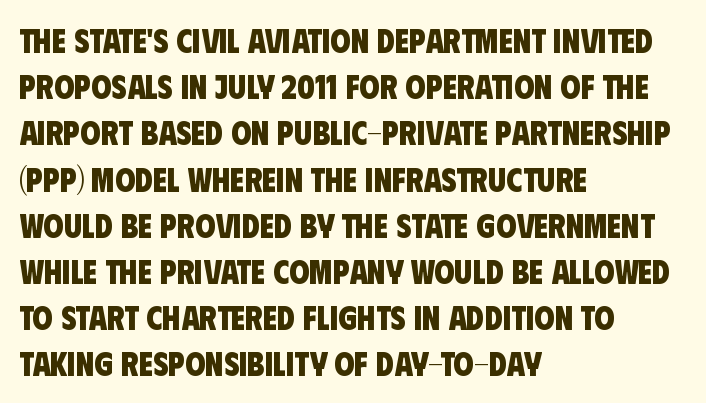
Q: Is the text bold? A: Yes.
Q: Is the typeface a serif or a sans-serif typeface? A: Sans-serif.
Q: Is the text underlined? A: No.
Q: How is the paragraph aligned? A: Left-aligned.
Q: Is the spacing between letters normal or unusually wide? A: Normal.
Q: Is the spacing between lines tight, normal or loose? A: Normal.
Q: Width (condensed, normal, or wide)? A: Condensed.
Q: Stroke contrast? A: Low.
Q: x-height? A: Large.
Q: Monospaced? A: No.
